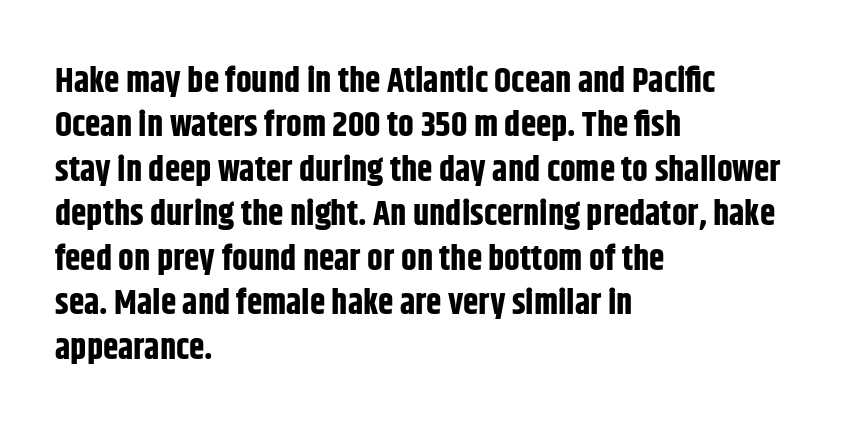
{"serif": "no", "italic": "no", "bold": "yes", "weight": "bold", "width": "condensed", "stroke_contrast": "low", "x_height": "large", "monospaced": "no", "underline": "no", "align": "left", "line_spacing": "normal", "line_spacing_ratio": 1.27, "letter_spacing": "normal", "letter_spacing_em": 0.0, "glyph_px": 35}
